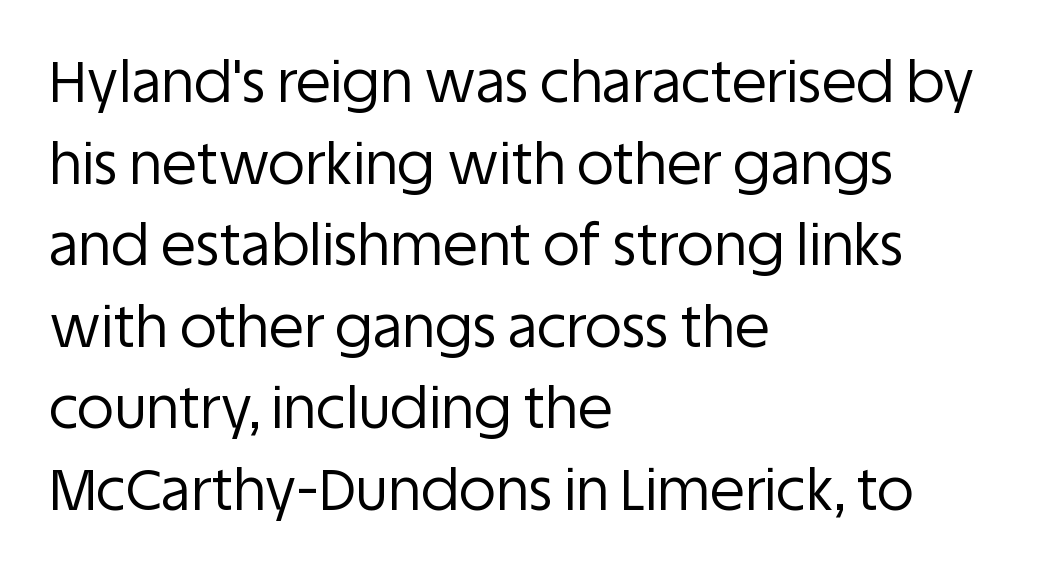
{"serif": "no", "italic": "no", "bold": "no", "weight": "regular", "width": "normal", "stroke_contrast": "low", "x_height": "large", "monospaced": "no", "underline": "no", "align": "left", "line_spacing": "normal", "line_spacing_ratio": 1.43, "letter_spacing": "normal", "letter_spacing_em": 0.0, "glyph_px": 57}
